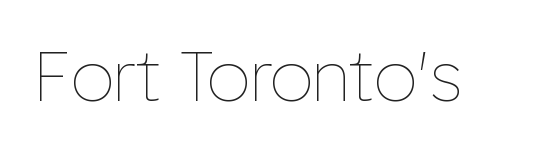
Q: Is the text bold? A: No.
Q: Is the text italic (slanted)? A: No, it is upright.
Q: Is the text underlined? A: No.
Q: Is the spacing between letters normal or unusually wide? A: Normal.
Q: Width (condensed, normal, or wide)? A: Normal.
Q: Stroke contrast? A: Low.
Q: x-height? A: Medium.
Q: Monospaced? A: No.
